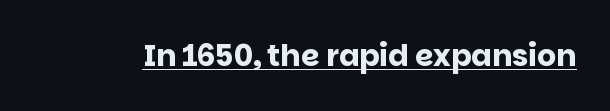
Q: Is the text bold? A: Yes.
Q: Is the text italic (slanted)? A: No, it is upright.
Q: Is the typeface a serif or a sans-serif typeface? A: Sans-serif.
Q: Is the text underlined? A: Yes.
Q: Is the spacing between letters normal or unusually wide? A: Normal.
Q: Width (condensed, normal, or wide)? A: Normal.
Q: Stroke contrast? A: Low.
Q: x-height? A: Large.
Q: Monospaced? A: No.
